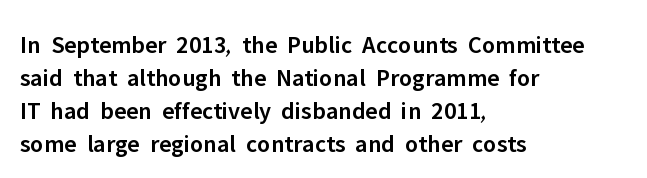
Is the letter spacing exaggerated? No — it looks like the ordinary default. The text block is weighted toward the left margin, trailing off unevenly rightward. Anything drawn beneath the words? Only blank space. The passage shown stacks its lines at a standard gap.
